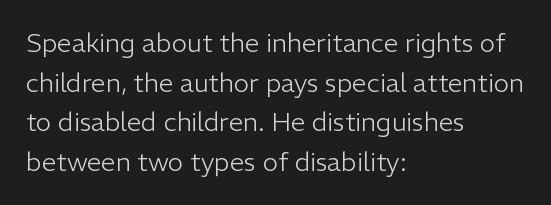
{"italic": "no", "bold": "no", "underline": "no", "align": "left", "line_spacing": "normal", "line_spacing_ratio": 1.52, "letter_spacing": "normal", "letter_spacing_em": 0.0, "glyph_px": 26}
